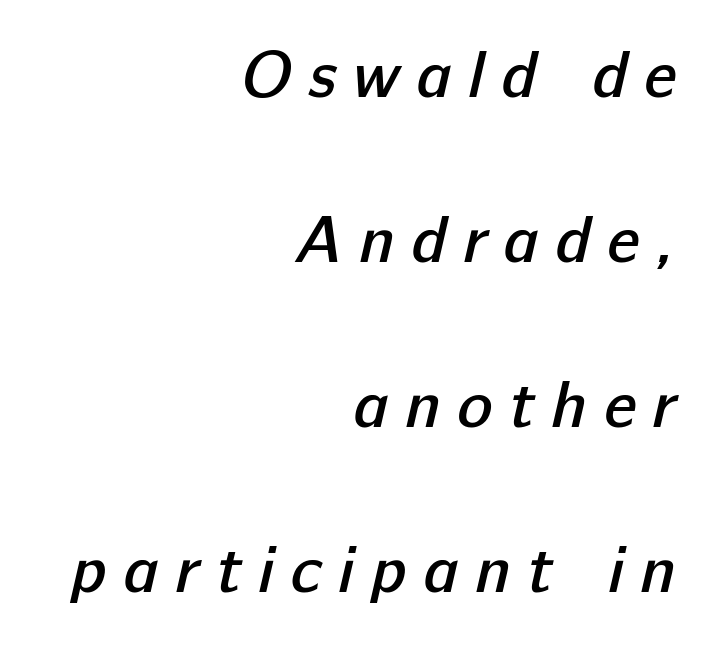
Q: Is the text bold? A: Semi-bold.
Q: Is the typeface a serif or a sans-serif typeface? A: Sans-serif.
Q: Is the text underlined? A: No.
Q: How is the paragraph aligned? A: Right-aligned.
Q: Is the spacing between letters normal or unusually wide? A: Unusually wide.
Q: Is the spacing between lines tight, normal or loose? A: Loose.
Q: Width (condensed, normal, or wide)? A: Normal.
Q: Stroke contrast? A: Low.
Q: x-height? A: Medium.
Q: Monospaced? A: No.
